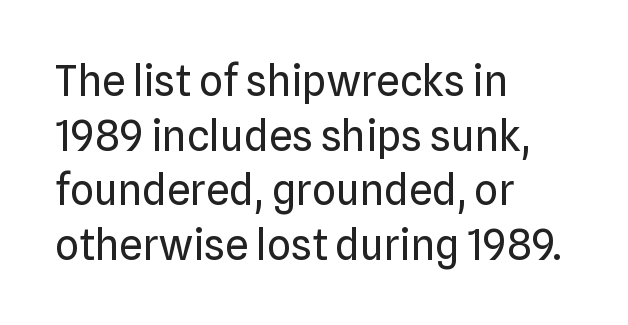
The image shows 42 px regular-weight sans-serif type, upright; set left-aligned, normal line spacing (1.3x), normal letter spacing, not underlined; low stroke contrast and a medium x-height.
